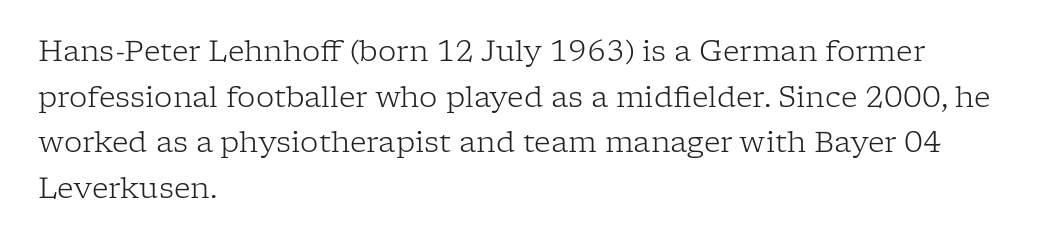
{"serif": "yes", "italic": "no", "bold": "no", "weight": "light", "width": "normal", "stroke_contrast": "low", "x_height": "medium", "monospaced": "no", "underline": "no", "align": "left", "line_spacing": "normal", "line_spacing_ratio": 1.57, "letter_spacing": "normal", "letter_spacing_em": 0.0, "glyph_px": 29}
